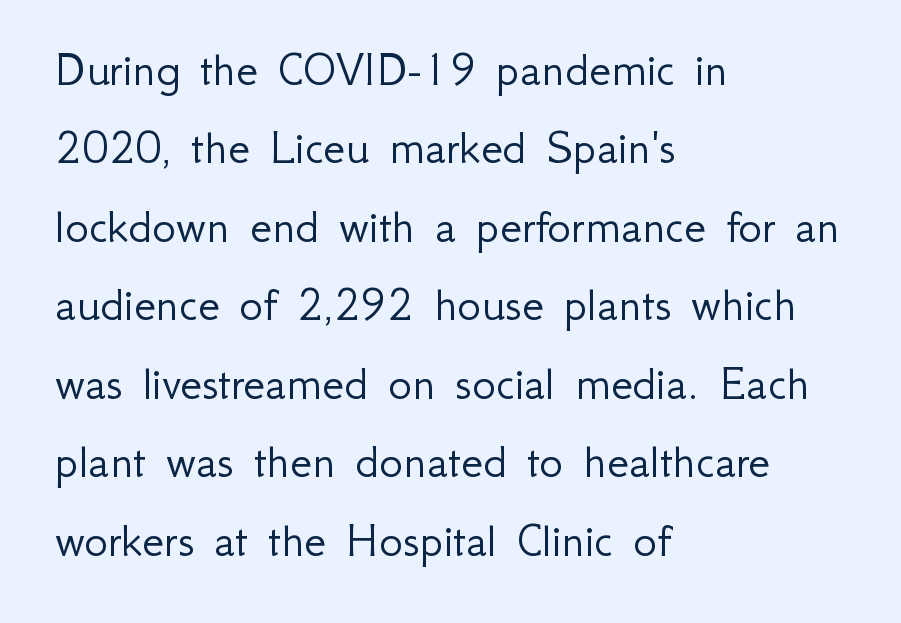
The image shows 50 px light sans-serif type, upright; set left-aligned, normal line spacing (1.57x), normal letter spacing, not underlined; low stroke contrast and a small x-height.
